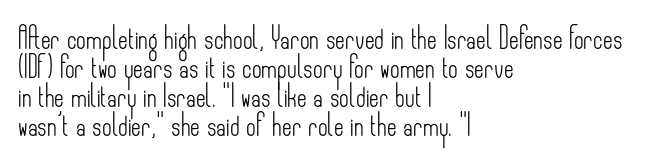
{"italic": "no", "bold": "no", "underline": "no", "align": "left", "line_spacing": "normal", "line_spacing_ratio": 1.38, "letter_spacing": "normal", "letter_spacing_em": 0.0, "glyph_px": 21}
